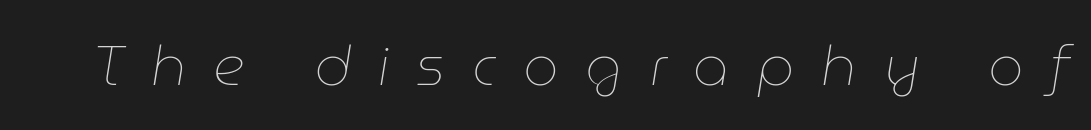
{"italic": "yes", "lean": "right", "slant_degrees": 9, "bold": "no", "weight": "thin", "width": "normal", "stroke_contrast": "low", "x_height": "medium", "monospaced": "no", "underline": "no", "letter_spacing": "wide", "letter_spacing_em": 0.48, "glyph_px": 56}
